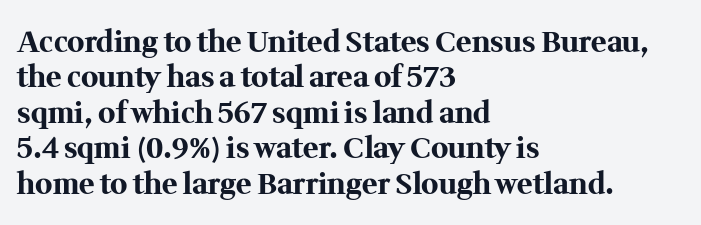
{"serif": "yes", "italic": "no", "bold": "yes", "weight": "bold", "width": "normal", "stroke_contrast": "medium", "x_height": "medium", "monospaced": "no", "underline": "no", "align": "left", "line_spacing_ratio": 1.22, "letter_spacing": "normal", "letter_spacing_em": 0.0, "glyph_px": 29}
